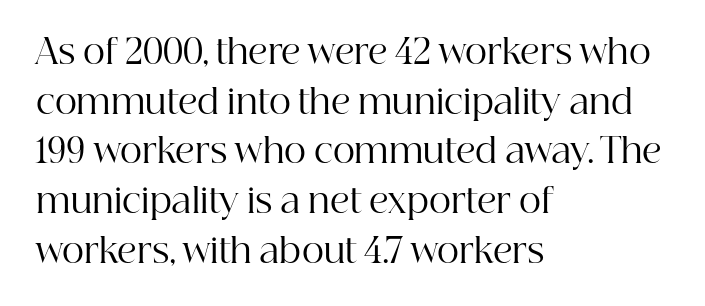
{"serif": "yes", "italic": "no", "bold": "no", "weight": "regular", "width": "normal", "stroke_contrast": "high", "x_height": "medium", "monospaced": "no", "underline": "no", "align": "left", "line_spacing": "normal", "line_spacing_ratio": 1.46, "letter_spacing": "normal", "letter_spacing_em": 0.0, "glyph_px": 34}
